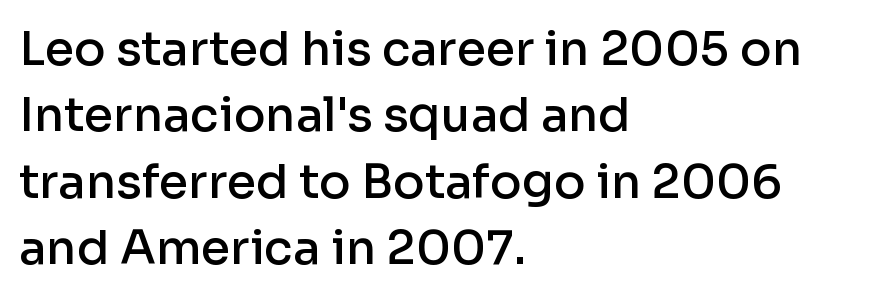
{"serif": "no", "italic": "no", "bold": "semi", "weight": "semibold", "width": "normal", "stroke_contrast": "low", "x_height": "medium", "monospaced": "no", "underline": "no", "align": "left", "line_spacing": "normal", "line_spacing_ratio": 1.41, "letter_spacing": "normal", "letter_spacing_em": 0.0, "glyph_px": 47}
